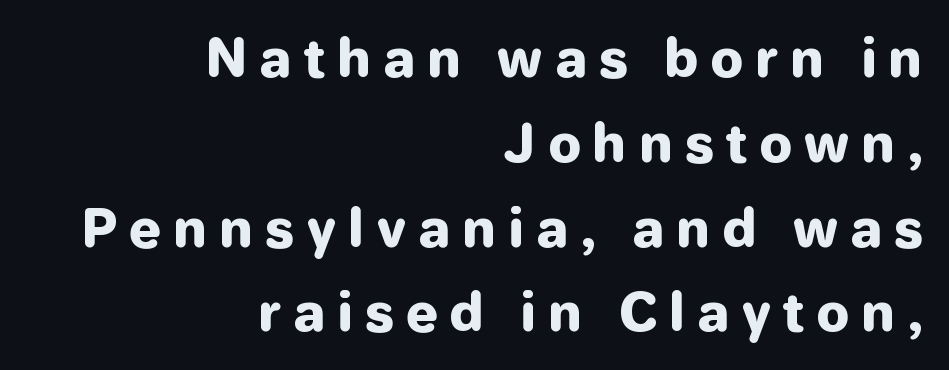
Q: Is the text bold? A: Yes.
Q: Is the text italic (slanted)? A: No, it is upright.
Q: Is the typeface a serif or a sans-serif typeface? A: Sans-serif.
Q: Is the text underlined? A: No.
Q: How is the paragraph aligned? A: Right-aligned.
Q: Is the spacing between letters normal or unusually wide? A: Unusually wide.
Q: Is the spacing between lines tight, normal or loose? A: Normal.
Q: Width (condensed, normal, or wide)? A: Normal.
Q: Stroke contrast? A: Low.
Q: x-height? A: Medium.
Q: Monospaced? A: No.
